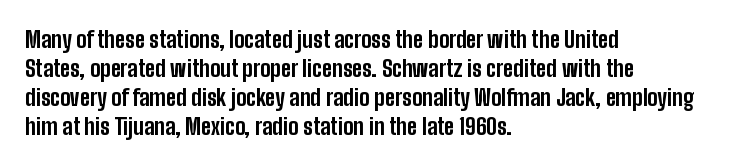
The image shows 23 px bold type, upright; set left-aligned, normal line spacing (1.26x), normal letter spacing, not underlined.
